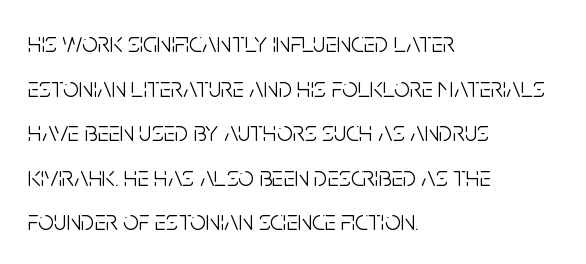
{"serif": "no", "italic": "no", "bold": "no", "weight": "light", "width": "condensed", "stroke_contrast": "low", "x_height": "large", "monospaced": "no", "underline": "no", "align": "left", "line_spacing": "normal", "line_spacing_ratio": 1.59, "letter_spacing": "normal", "letter_spacing_em": 0.0, "glyph_px": 28}
